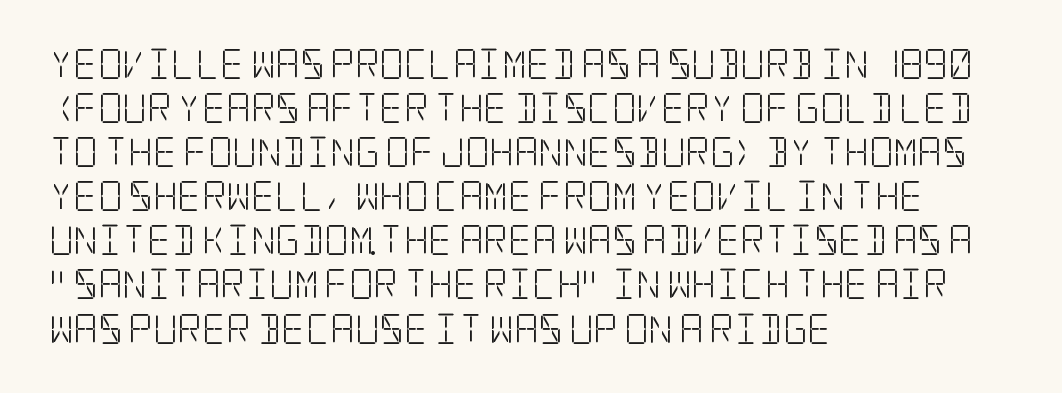
Check where the strokes stop: tiny serifs finish them off. One glance says typical: line gaps are just what's usual. Every row of glyphs begins at an identical x-position on the left. Posture: upright roman.
